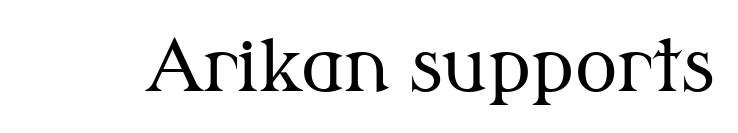
Bold? No — there's no thickening of the strokes. Descender tails drop into unmarked territory. Inter-character spacing is left at the font's built-in metrics. Letterform terminals end in serifs throughout the passage. This is roman type, the default non-slanted kind. Think of a printed novel: that variable character pitch is what you see here.
